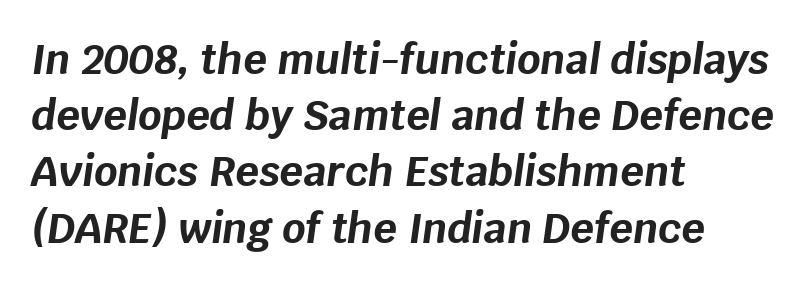
Q: Is the text bold? A: Yes.
Q: Is the text italic (slanted)? A: Yes, it leans right by about 8 degrees.
Q: Is the text underlined? A: No.
Q: How is the paragraph aligned? A: Left-aligned.
Q: Is the spacing between letters normal or unusually wide? A: Normal.
Q: Is the spacing between lines tight, normal or loose? A: Normal.
Q: Width (condensed, normal, or wide)? A: Normal.
Q: Stroke contrast? A: Low.
Q: x-height? A: Large.
Q: Monospaced? A: No.
